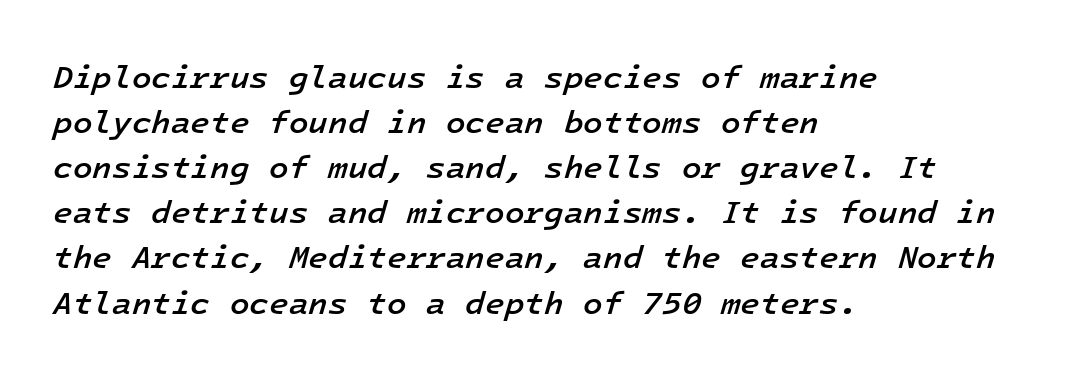
Q: Is the text bold? A: Semi-bold.
Q: Is the text italic (slanted)? A: Yes, it leans right by about 16 degrees.
Q: Is the text underlined? A: No.
Q: How is the paragraph aligned? A: Left-aligned.
Q: Is the spacing between letters normal or unusually wide? A: Normal.
Q: Is the spacing between lines tight, normal or loose? A: Normal.
Q: Width (condensed, normal, or wide)? A: Normal.
Q: Stroke contrast? A: Low.
Q: x-height? A: Medium.
Q: Monospaced? A: Yes.
